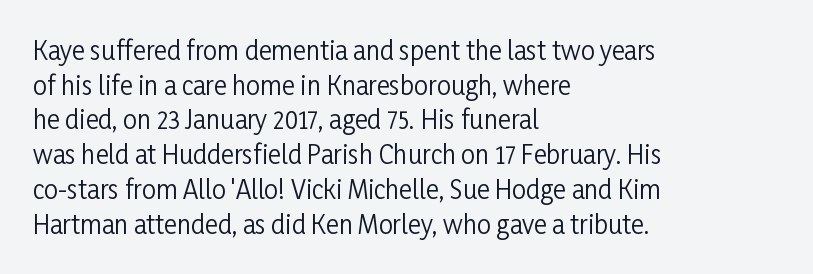
Q: Is the text bold? A: No.
Q: Is the text italic (slanted)? A: No, it is upright.
Q: Is the text underlined? A: No.
Q: How is the paragraph aligned? A: Left-aligned.
Q: Is the spacing between letters normal or unusually wide? A: Normal.
Q: Is the spacing between lines tight, normal or loose? A: Normal.
